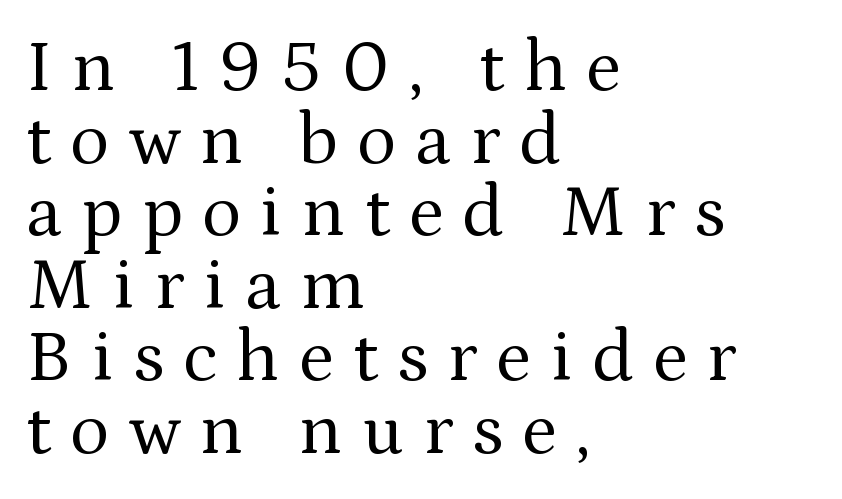
The image shows 74 px regular-weight serif type, upright; set left-aligned, tight line spacing (0.98x), unusually wide letter spacing (+0.26 em), not underlined; medium stroke contrast and a medium x-height.
